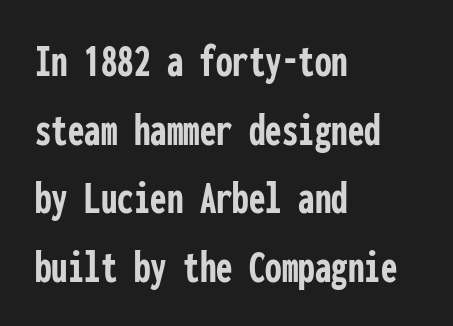
These lines are set flush left with a ragged right edge. The line texture is even and compact thanks to regular tracking. Anything drawn beneath the words? Only blank space. This rendering employs a face without finishing strokes, i.e., a sans-serif.
